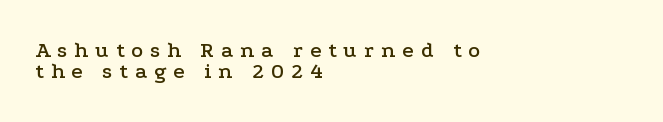
Leading is clearly below the norm, producing a dense column. Teacher's note: observe the even left margin — that is flush-left alignment. The strip under each line holds only bare page. When letters stand straight like this, we call the style roman or upright. Characters follow at a spacing far wider than the type designer built in.
